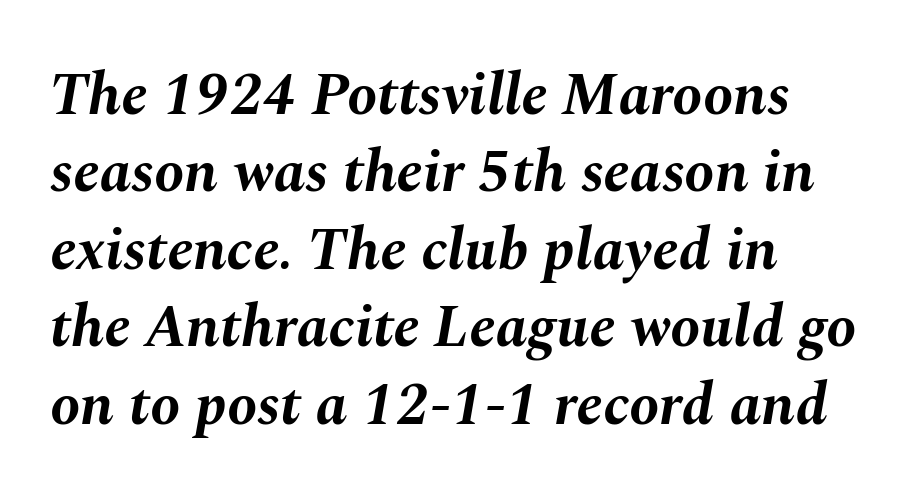
Notice how the passage keeps a crisp vertical edge on the left only. Vertically, the passage feels balanced, rows spaced as you'd expect. This sample has the flowing, uneven cadence of proportional lettering. The font's italic variant was chosen for this text. Summary of weight: heavy, a full bold.
